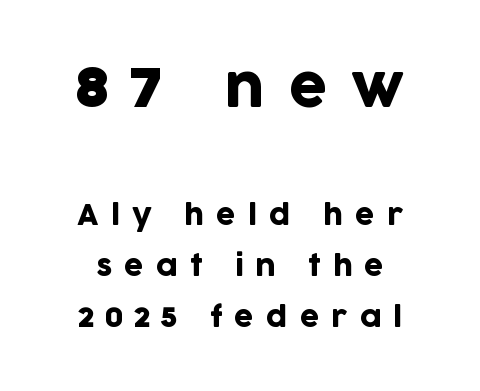
Q: Is the text italic (slanted)? A: No, it is upright.
Q: Is the typeface a serif or a sans-serif typeface? A: Sans-serif.
Q: Is the text underlined? A: No.
Q: Is the spacing between letters normal or unusually wide? A: Unusually wide.
Q: Which block of text is set in a larger size, the first (top) or the second (bottom)? A: The first (top) one.
Q: Width (condensed, normal, or wide)? A: Normal.
Q: Stroke contrast? A: Low.
Q: x-height? A: Large.
Q: Monospaced? A: No.
